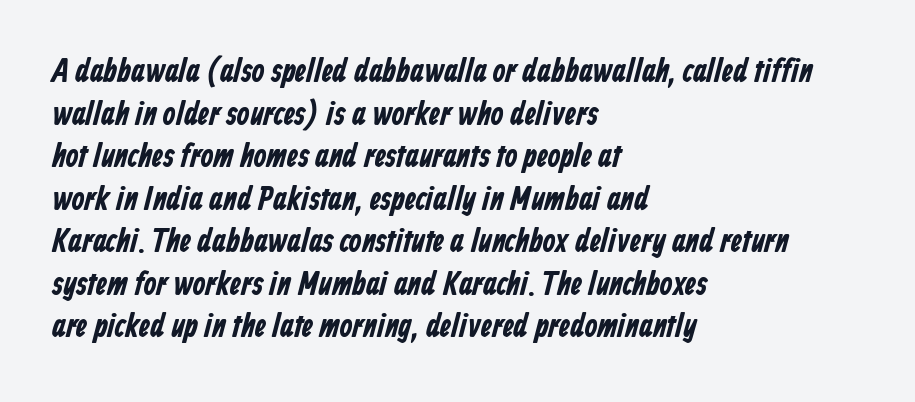
The passage shown is typed in a proportional face where columns would drift. The compositor pushed each line to the left boundary. Type without underlining. Evenly set lines give the paragraph a standard silhouette. How heavy is the stroke? Heavy — this is a bold.
